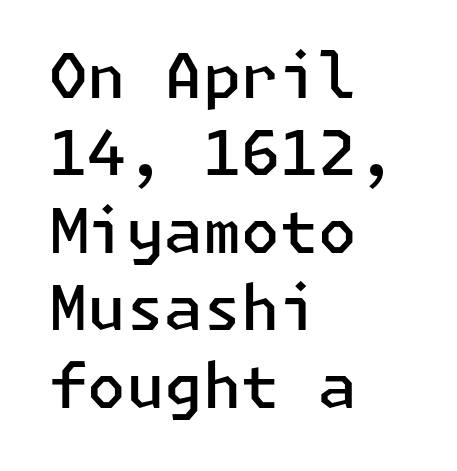
The image shows 62 px semibold sans-serif type, upright; set left-aligned, normal line spacing (1.25x), normal letter spacing, not underlined; low stroke contrast and a medium x-height.
